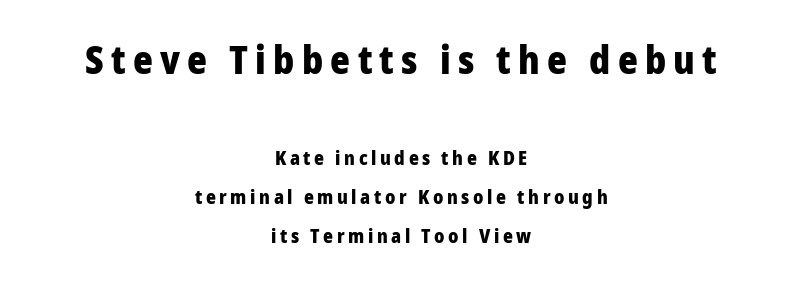
Q: Is the text bold? A: Yes.
Q: Is the text italic (slanted)? A: No, it is upright.
Q: Is the typeface a serif or a sans-serif typeface? A: Sans-serif.
Q: Is the text underlined? A: No.
Q: How is the paragraph aligned? A: Centered.
Q: Is the spacing between lines tight, normal or loose? A: Loose.
Q: Which block of text is set in a larger size, the first (top) or the second (bottom)? A: The first (top) one.
Q: Width (condensed, normal, or wide)? A: Normal.
Q: Stroke contrast? A: Low.
Q: x-height? A: Medium.
Q: Monospaced? A: No.
